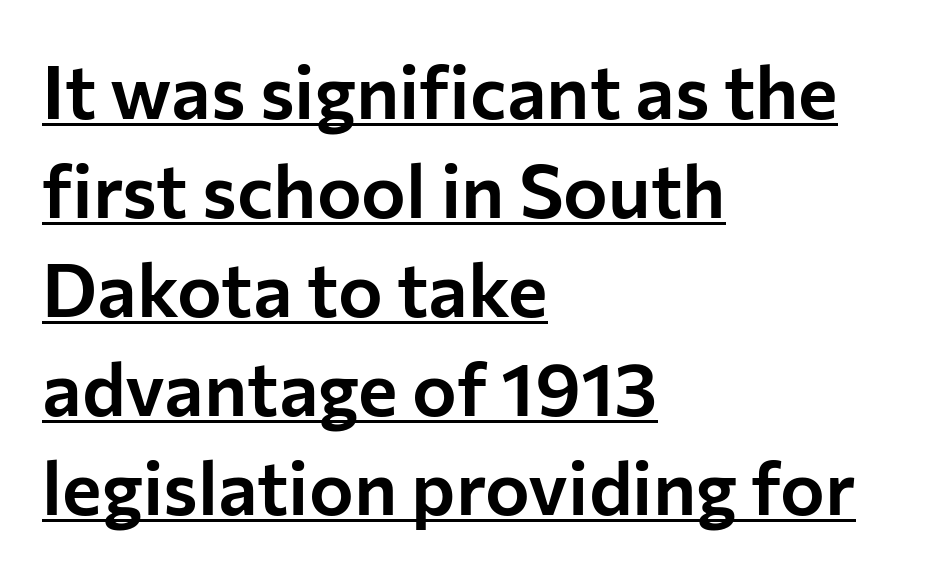
The image shows 75 px sans-serif type, upright; set left-aligned, normal line spacing (1.32x), normal letter spacing, underlined; low stroke contrast and a medium x-height.
